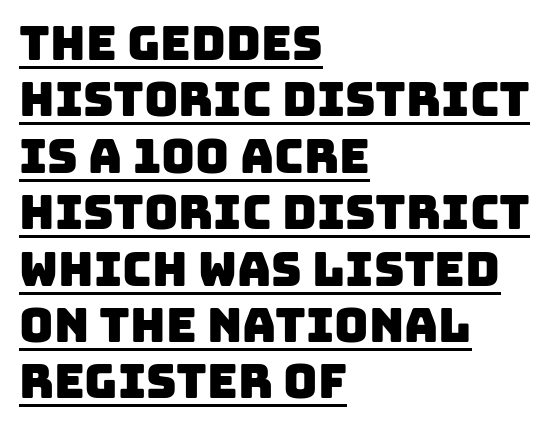
Q: Is the typeface a serif or a sans-serif typeface? A: Sans-serif.
Q: Is the text underlined? A: Yes.
Q: How is the paragraph aligned? A: Left-aligned.
Q: Is the spacing between letters normal or unusually wide? A: Normal.
Q: Width (condensed, normal, or wide)? A: Normal.
Q: Stroke contrast? A: Low.
Q: x-height? A: Large.
Q: Monospaced? A: No.
